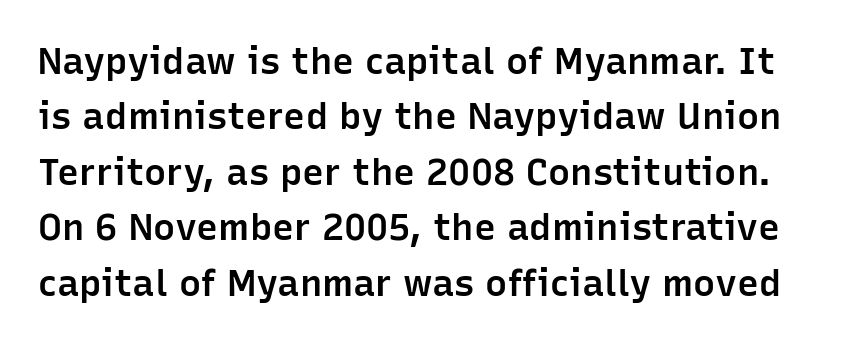
Q: Is the text bold? A: Semi-bold.
Q: Is the text italic (slanted)? A: No, it is upright.
Q: Is the typeface a serif or a sans-serif typeface? A: Sans-serif.
Q: Is the text underlined? A: No.
Q: Is the spacing between letters normal or unusually wide? A: Normal.
Q: Is the spacing between lines tight, normal or loose? A: Normal.
Q: Width (condensed, normal, or wide)? A: Normal.
Q: Stroke contrast? A: Low.
Q: x-height? A: Medium.
Q: Monospaced? A: No.
